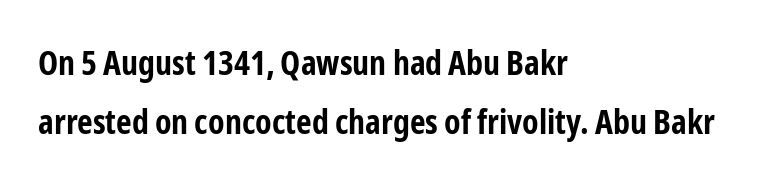
The image shows 34 px bold, condensed sans-serif type, upright; set left-aligned, line spacing 1.73x, normal letter spacing, not underlined; low stroke contrast and a medium x-height.
